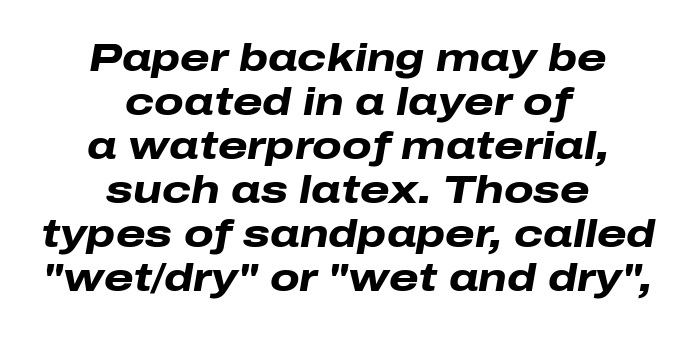
Looks like regular typesetting: each glyph gets only the width it needs. Horizontal alignment here is central, giving a formal, balanced look. If you drew a line through each stem, it would be angled. Has an underline been added? It has not. Inter-character spacing is left at the font's built-in metrics.
